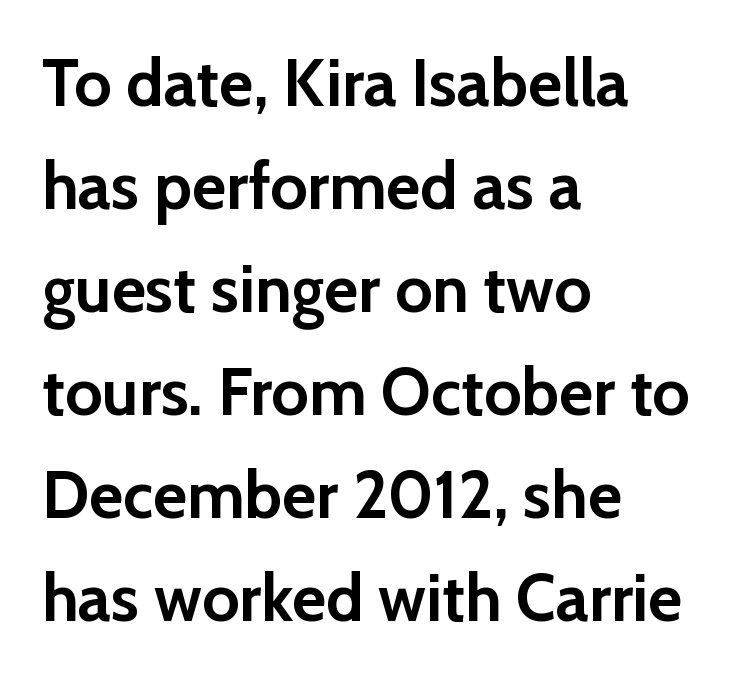
{"serif": "no", "italic": "no", "bold": "yes", "weight": "semibold", "width": "normal", "stroke_contrast": "low", "x_height": "medium", "monospaced": "no", "underline": "no", "align": "left", "line_spacing": "normal", "line_spacing_ratio": 1.56, "letter_spacing": "normal", "letter_spacing_em": 0.0, "glyph_px": 66}
